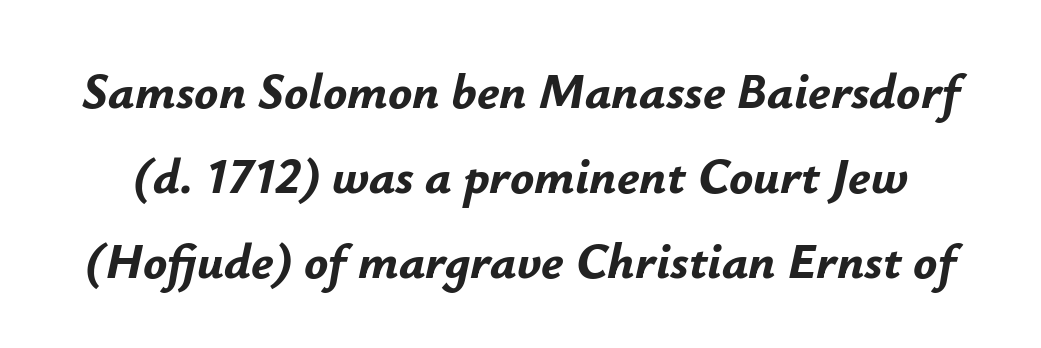
The image shows 50 px bold type, italic (leaning right); set normal line spacing (1.7x), normal letter spacing, not underlined; low stroke contrast and a small x-height.
